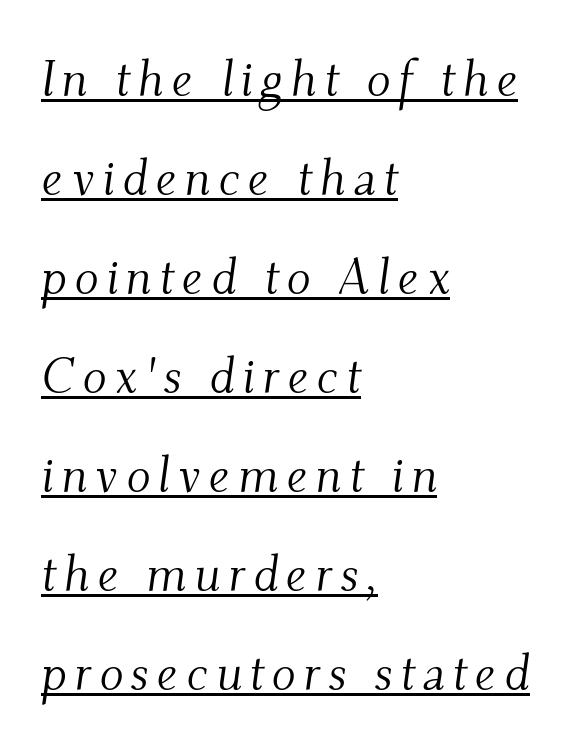
The image shows 50 px light serif type, italic (leaning right); set left-aligned, loose line spacing (1.98x), underlined; medium stroke contrast and a small x-height.
